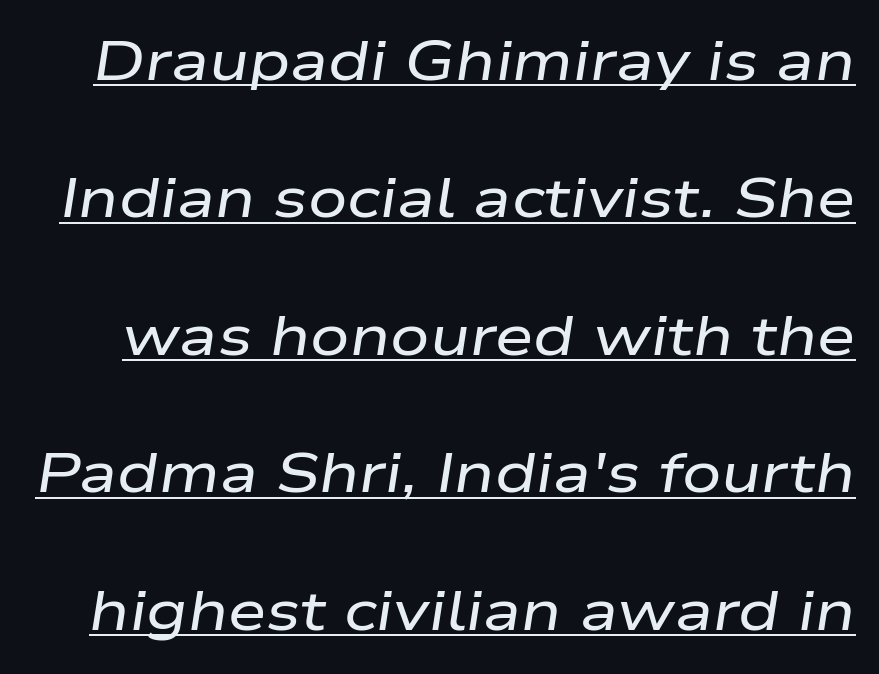
The lettering is marked with a stroke running underneath it. How are the letters spaced? Ordinarily, with no added tracking. Vertical spacing — loose. You can tell it's italic because the verticals aren't actually vertical. You could not count columns in this text — the font is proportionally spaced.
